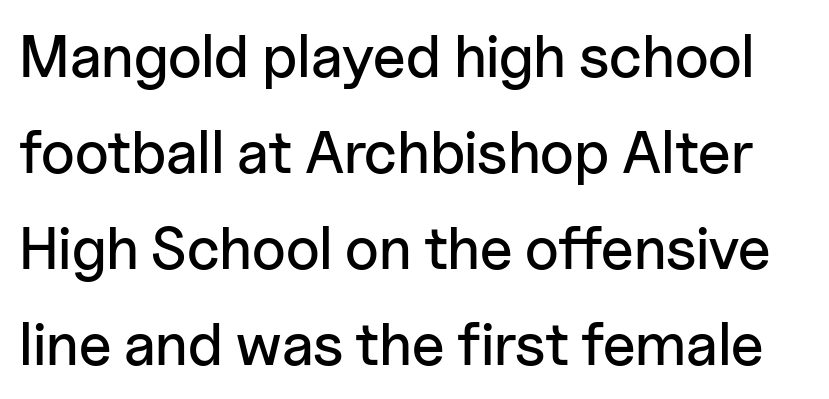
The image shows 60 px sans-serif type, upright; set normal line spacing (1.6x), normal letter spacing, not underlined; low stroke contrast and a medium x-height.
